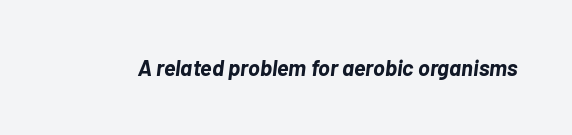
{"italic": "yes", "lean": "right", "slant_degrees": 7, "bold": "yes", "underline": "no", "letter_spacing": "normal", "letter_spacing_em": 0.0, "glyph_px": 22}
